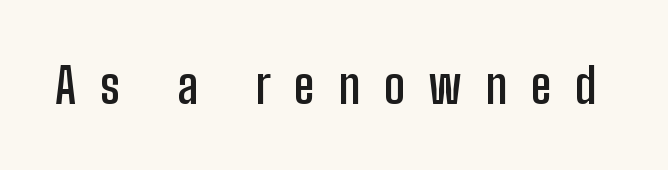
The image shows 49 px semibold, condensed sans-serif type, upright; set unusually wide letter spacing (+0.48 em), not underlined; low stroke contrast and a medium x-height.
